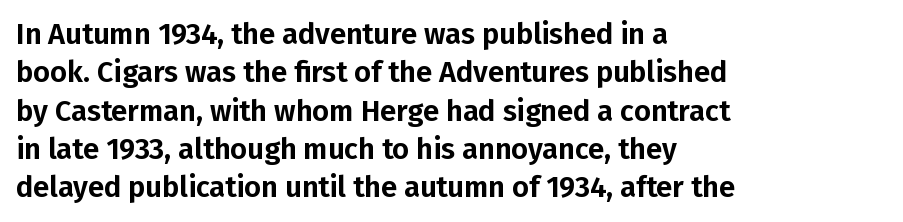
{"serif": "no", "italic": "no", "width": "normal", "stroke_contrast": "low", "x_height": "medium", "monospaced": "no", "underline": "no", "align": "left", "line_spacing": "normal", "line_spacing_ratio": 1.32, "letter_spacing": "normal", "letter_spacing_em": 0.0, "glyph_px": 29}
